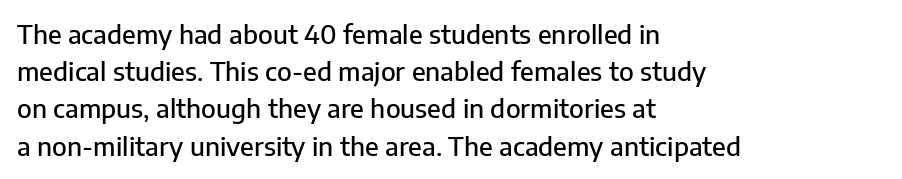
Q: Is the text italic (slanted)? A: No, it is upright.
Q: Is the text underlined? A: No.
Q: How is the paragraph aligned? A: Left-aligned.
Q: Is the spacing between letters normal or unusually wide? A: Normal.
Q: Is the spacing between lines tight, normal or loose? A: Normal.
